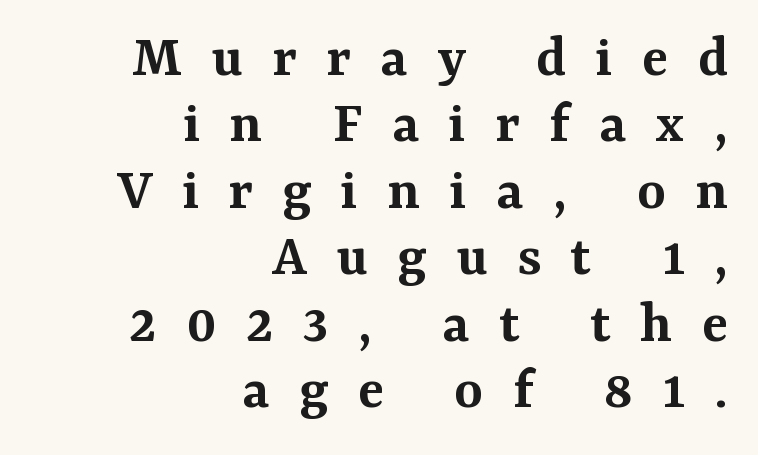
Teacher's note: observe the even right margin — that is flush-right alignment. Font category for this specimen: serif. These words are printed semibold, heavier than regular yet not bold. Each new line begins almost immediately beneath the previous one.
